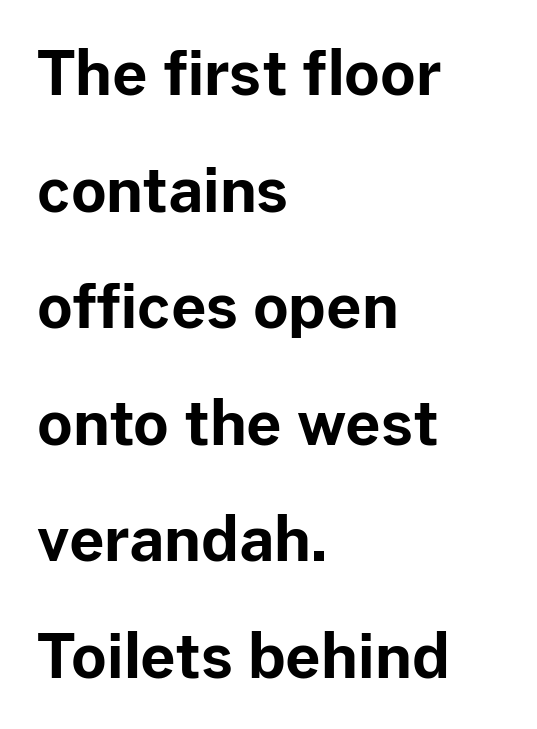
A typesetter would label this face a sans. These lines are rendered in a variable-pitch font. Visually the block forms a straight wall on the left and a jagged coastline on the right. The typesetting leans heavy: a genuine bold.
